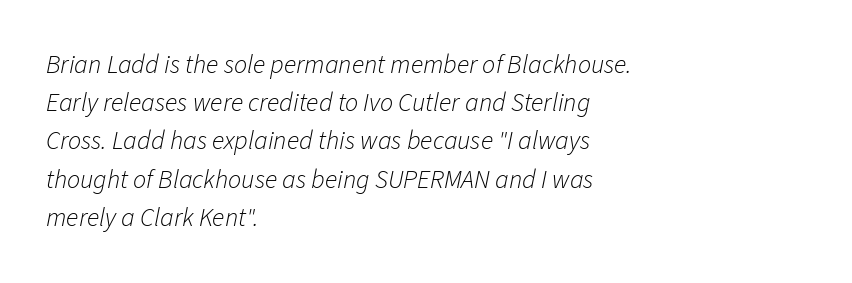
These lines keep a tight, regular rhythm from letter to letter. Quick note: underline off. The compositor pushed each line to the left boundary. Observe the lean: these are italic letterforms. The vertical gap from one line to the next is medium.
